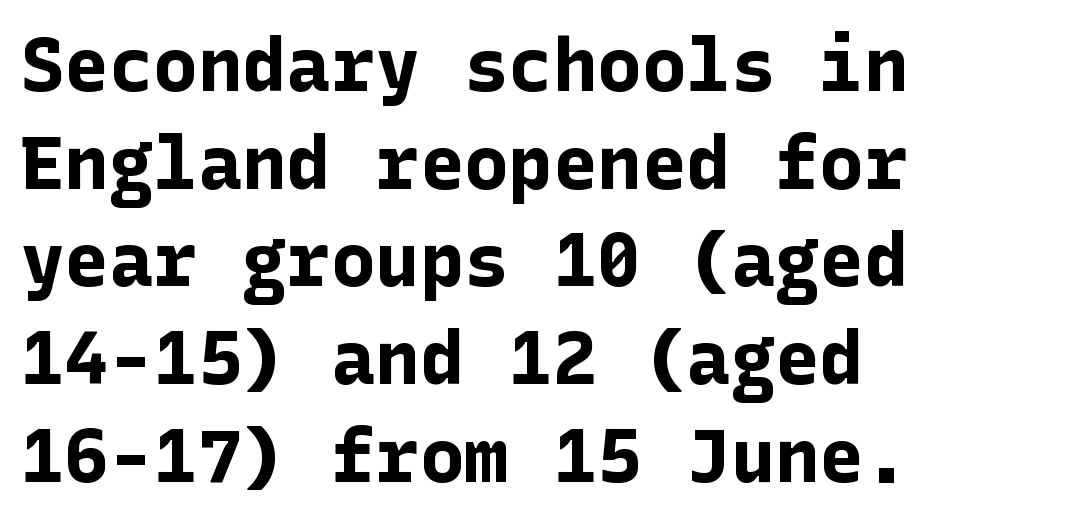
Q: Is the text bold? A: Yes.
Q: Is the text italic (slanted)? A: No, it is upright.
Q: Is the typeface a serif or a sans-serif typeface? A: Sans-serif.
Q: Is the text underlined? A: No.
Q: How is the paragraph aligned? A: Left-aligned.
Q: Is the spacing between letters normal or unusually wide? A: Normal.
Q: Is the spacing between lines tight, normal or loose? A: Normal.
Q: Width (condensed, normal, or wide)? A: Normal.
Q: Stroke contrast? A: Low.
Q: x-height? A: Medium.
